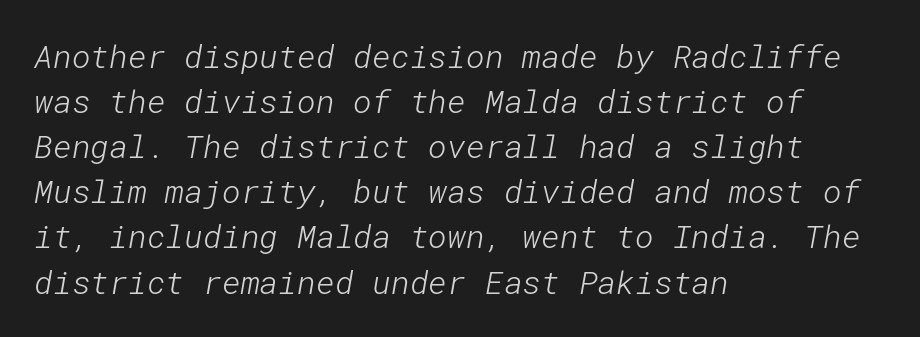
{"serif": "no", "bold": "no", "weight": "light", "width": "normal", "stroke_contrast": "low", "x_height": "medium", "underline": "no", "align": "left", "line_spacing": "normal", "line_spacing_ratio": 1.41, "letter_spacing": "normal", "letter_spacing_em": 0.0, "glyph_px": 32}
